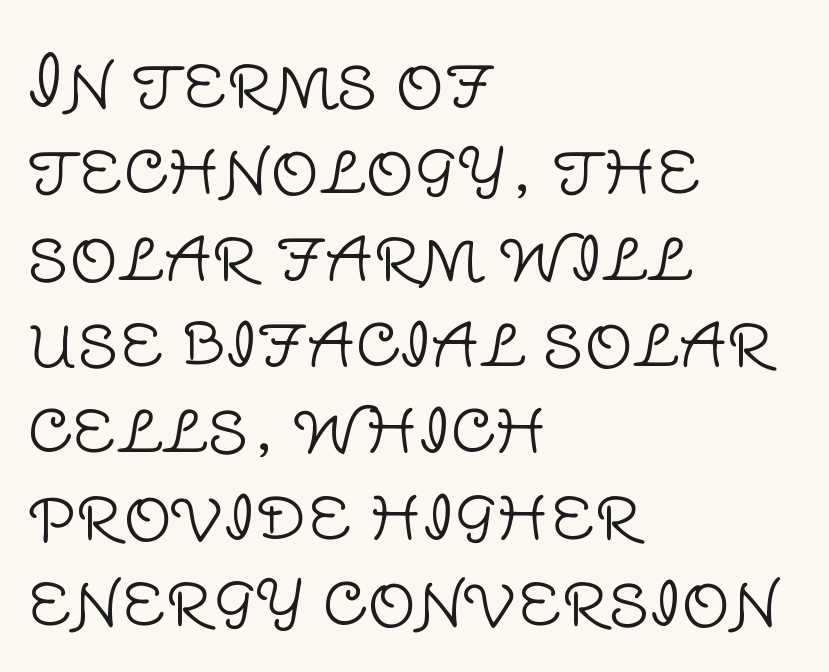
{"serif": "no", "bold": "no", "weight": "light", "width": "normal", "stroke_contrast": "low", "x_height": "large", "monospaced": "no", "underline": "no", "align": "left", "line_spacing": "normal", "line_spacing_ratio": 1.27, "letter_spacing": "normal", "letter_spacing_em": 0.0, "glyph_px": 68}
